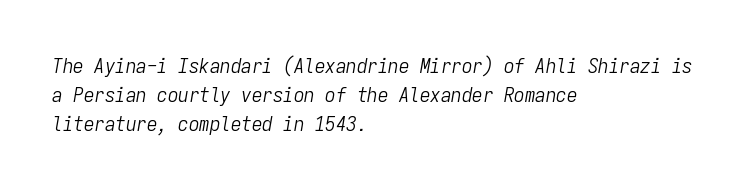
Q: Is the text bold? A: No.
Q: Is the text italic (slanted)? A: Yes, it leans right by about 9 degrees.
Q: Is the text underlined? A: No.
Q: How is the paragraph aligned? A: Left-aligned.
Q: Is the spacing between letters normal or unusually wide? A: Normal.
Q: Is the spacing between lines tight, normal or loose? A: Normal.
